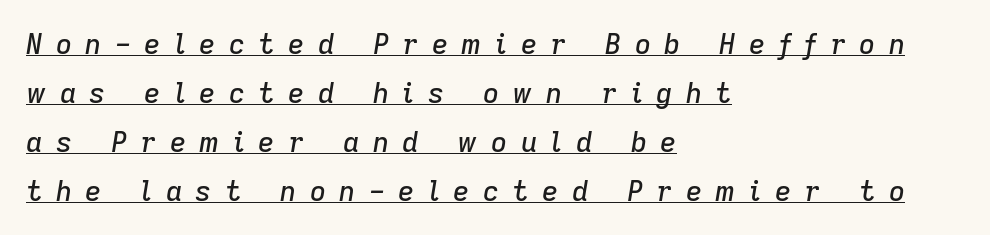
{"italic": "yes", "lean": "right", "slant_degrees": 9, "width": "normal", "stroke_contrast": "low", "x_height": "medium", "monospaced": "no", "underline": "yes", "align": "left", "line_spacing_ratio": 1.75, "letter_spacing": "wide", "letter_spacing_em": 0.48, "glyph_px": 28}
